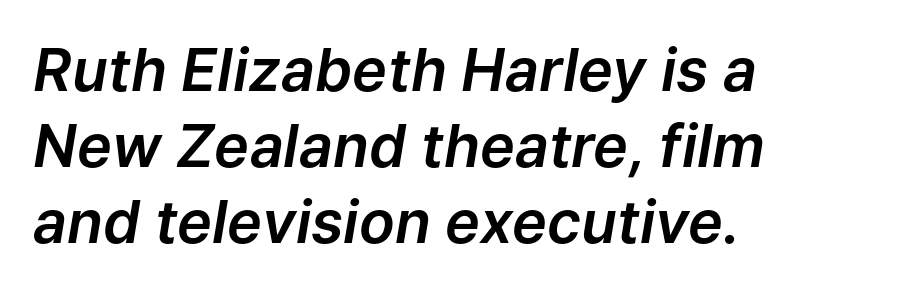
These lines are rendered in a variable-pitch font. An italicized treatment has been applied to the whole sample. Spacing between characters is what you'd get straight out of the box. The foot of each line stays bare and open.
